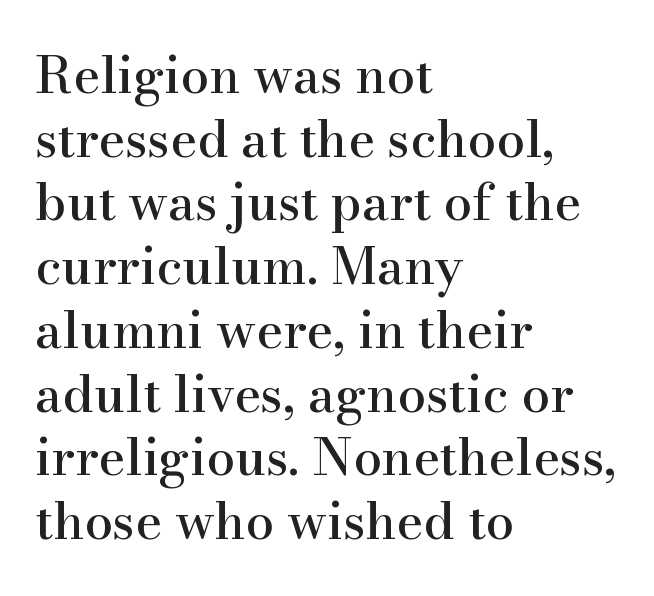
Q: Is the text italic (slanted)? A: No, it is upright.
Q: Is the typeface a serif or a sans-serif typeface? A: Serif.
Q: Is the text underlined? A: No.
Q: How is the paragraph aligned? A: Left-aligned.
Q: Is the spacing between letters normal or unusually wide? A: Normal.
Q: Is the spacing between lines tight, normal or loose? A: Normal.
Q: Width (condensed, normal, or wide)? A: Normal.
Q: Stroke contrast? A: High.
Q: x-height? A: Small.
Q: Monospaced? A: No.
